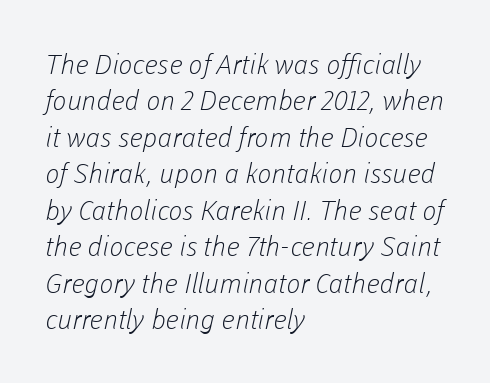
{"bold": "no", "underline": "no", "align": "left", "line_spacing": "normal", "line_spacing_ratio": 1.35, "letter_spacing": "normal", "letter_spacing_em": 0.0, "glyph_px": 27}
